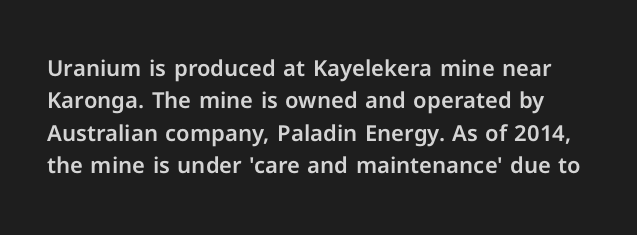
What's the leading like? Ordinary, nothing unusual. A clean baseline with only descenders dipping below it. The letters stand straight up with perfectly vertical stems. You could call the tracking neutral — neither tight nor loose.
